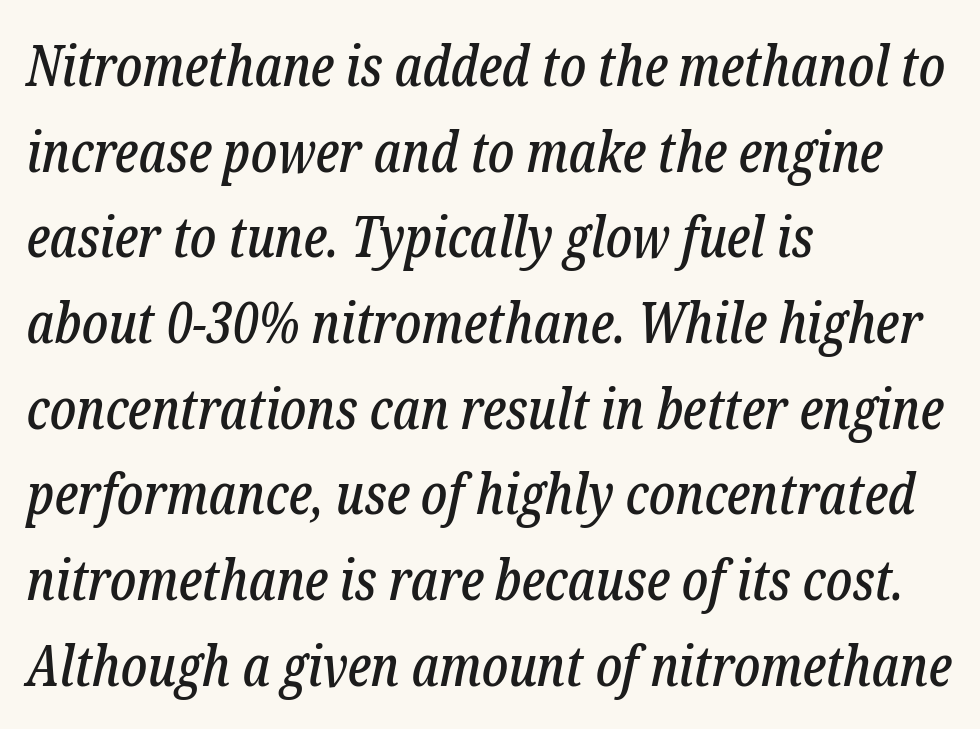
A typesetter would call this proportional, since set widths differ per character. A serif font was chosen for this passage. If you drew a line through each stem, it would be angled. Reading down the block, your eye returns to a fixed left position each line. The horizontal fit of the characters is conventional and even.
